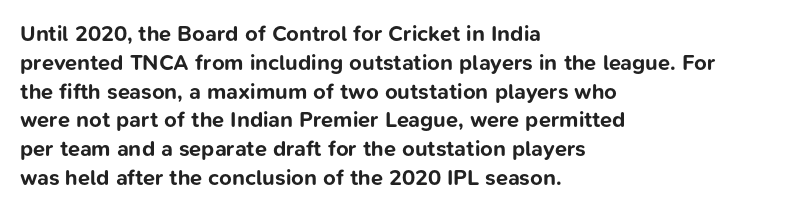
The rows are spaced the way most documents space them. Its strokes are broad and dark, the hallmark of bold type. Posture: upright roman. A bare baseline throughout the passage.
